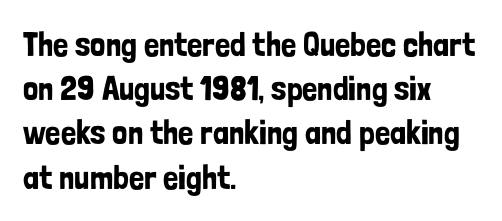
The image shows 34 px condensed sans-serif type, upright; set left-aligned, normal line spacing (1.3x), normal letter spacing, not underlined; low stroke contrast and a medium x-height.
